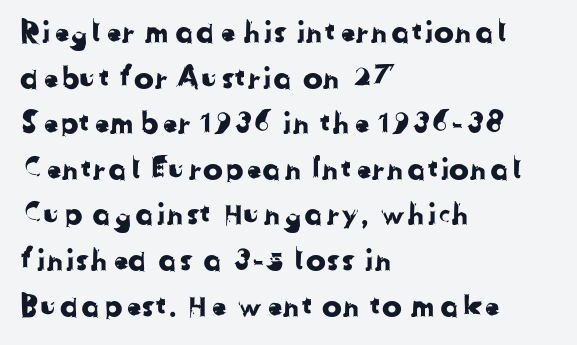
{"serif": "no", "width": "normal", "stroke_contrast": "low", "x_height": "medium", "monospaced": "no", "underline": "no", "align": "left", "line_spacing": "normal", "line_spacing_ratio": 1.52, "letter_spacing": "normal", "letter_spacing_em": 0.0, "glyph_px": 30}
